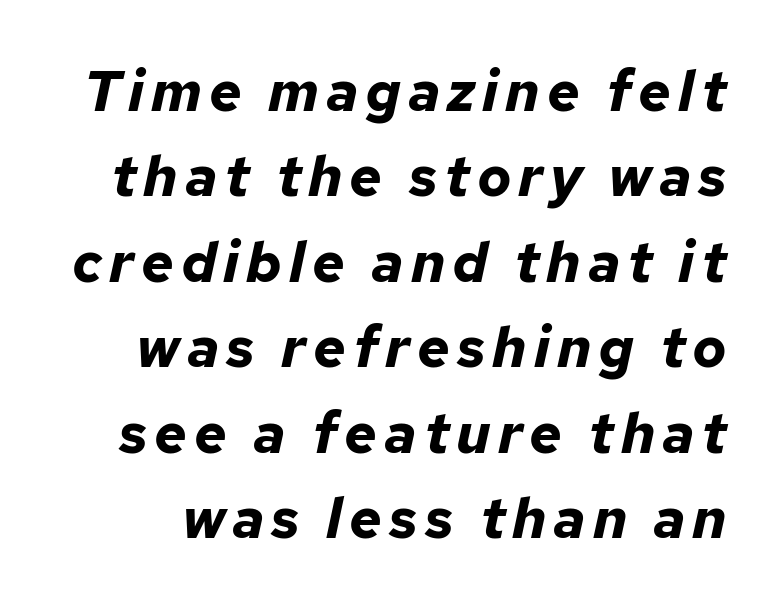
{"italic": "yes", "lean": "right", "slant_degrees": 12, "bold": "yes", "weight": "bold", "width": "normal", "stroke_contrast": "low", "x_height": "medium", "monospaced": "no", "underline": "no", "line_spacing": "normal", "line_spacing_ratio": 1.5, "glyph_px": 57}
